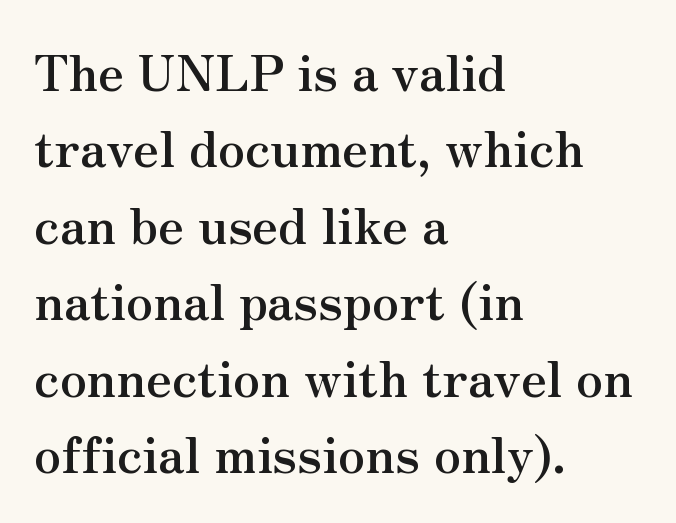
{"serif": "yes", "italic": "no", "bold": "yes", "weight": "semibold", "width": "normal", "stroke_contrast": "medium", "x_height": "small", "monospaced": "no", "underline": "no", "align": "left", "line_spacing": "normal", "line_spacing_ratio": 1.56, "letter_spacing": "normal", "letter_spacing_em": 0.0, "glyph_px": 49}
